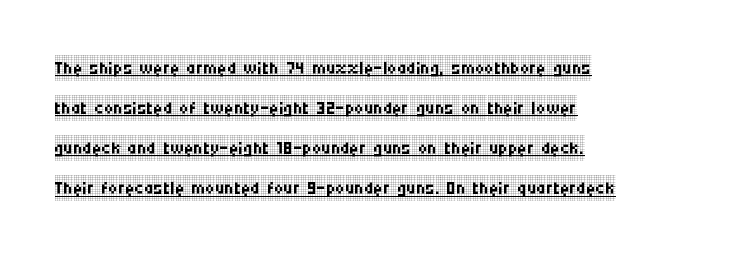
{"italic": "no", "bold": "no", "underline": "yes", "align": "left", "line_spacing": "normal", "line_spacing_ratio": 1.54, "letter_spacing": "normal", "letter_spacing_em": 0.0, "glyph_px": 26}
